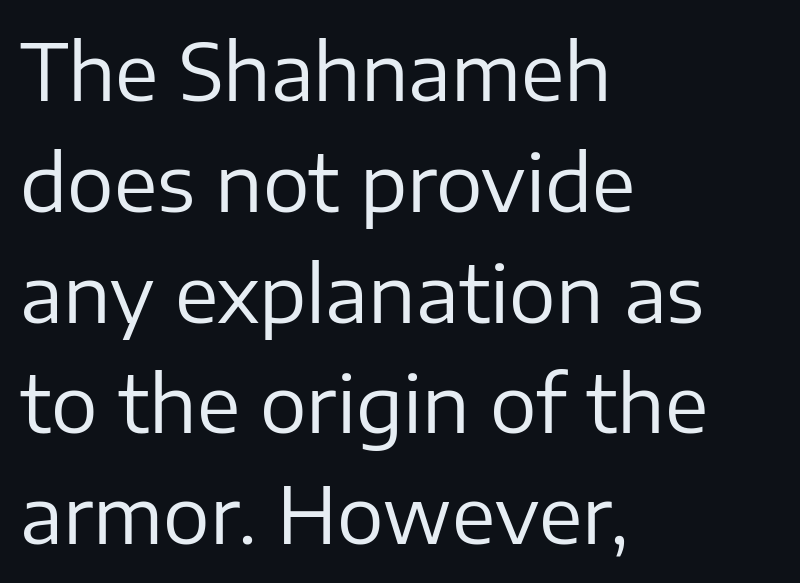
Is there any slant? The stems are plumb. The glyphs in this specimen are sans serif. Short note: letters normally spaced. The weight tops out at a normal text grade. Honestly, the row spacing looks completely unremarkable. Underline: absent.
